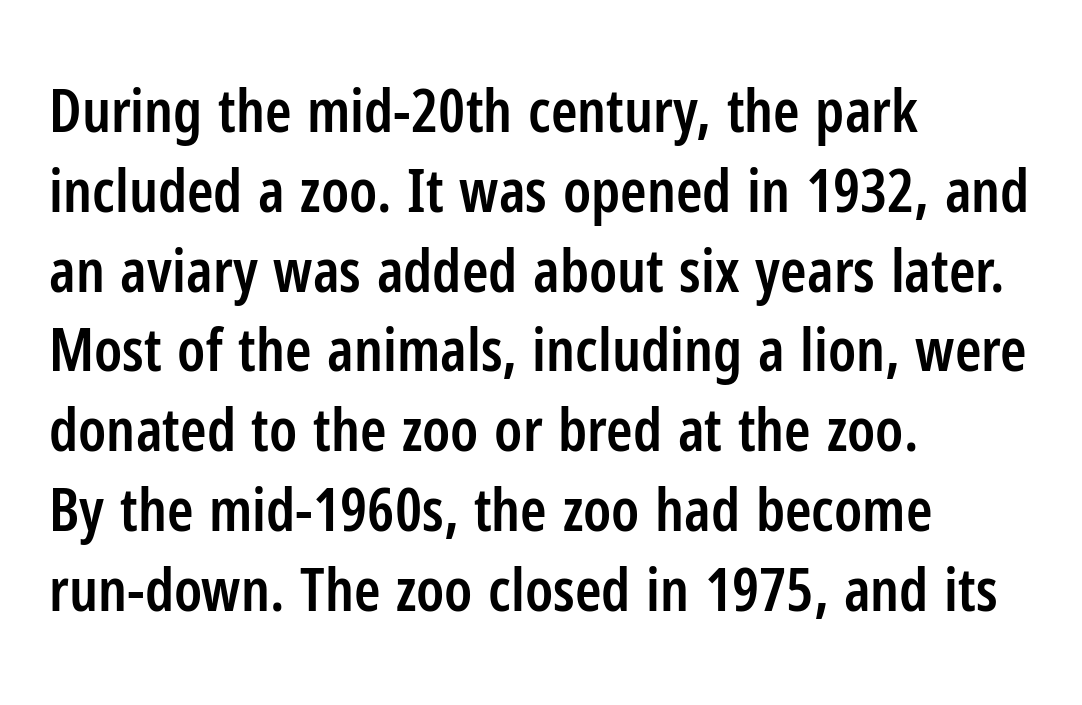
Each new line begins a customary step beneath the previous one. A typesetter would mark this as roman, not italic. Typographically, this falls in the sans-serif category. These lines are rendered in a variable-pitch font.
